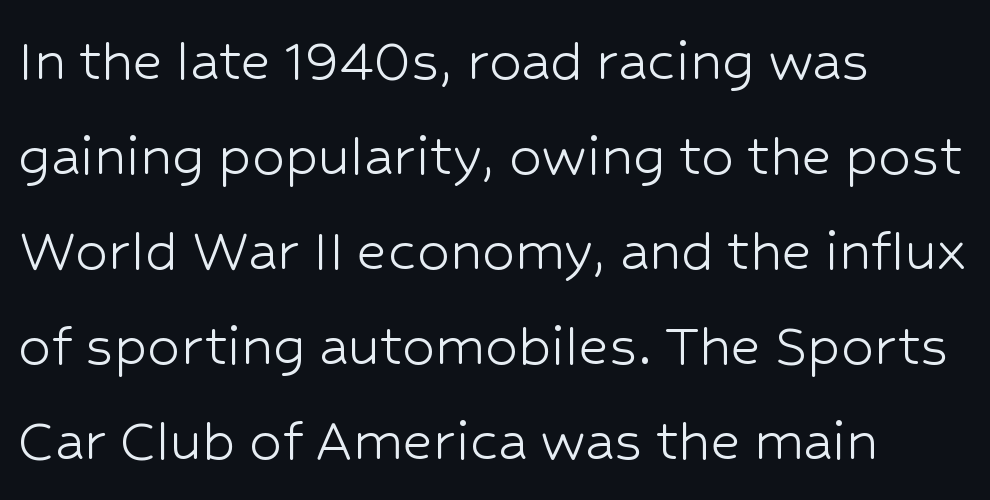
{"serif": "no", "italic": "no", "bold": "no", "weight": "light", "width": "normal", "stroke_contrast": "low", "x_height": "medium", "monospaced": "no", "underline": "no", "align": "left", "line_spacing": "normal", "line_spacing_ratio": 1.46, "letter_spacing": "normal", "letter_spacing_em": 0.0, "glyph_px": 65}
